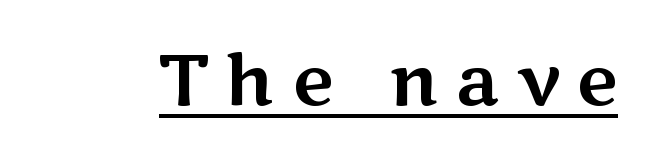
The image shows 71 px wide sans-serif type, upright; set unusually wide letter spacing (+0.24 em), underlined; medium stroke contrast and a medium x-height.
